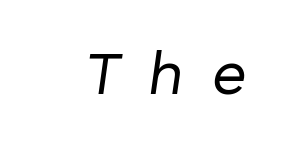
{"italic": "yes", "lean": "right", "slant_degrees": 8, "bold": "no", "weight": "regular", "width": "normal", "stroke_contrast": "low", "x_height": "medium", "monospaced": "no", "underline": "no", "letter_spacing": "wide", "letter_spacing_em": 0.47, "glyph_px": 60}
